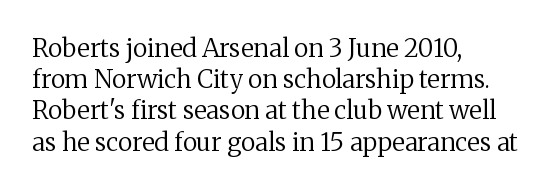
The image shows 25 px text type, upright; set left-aligned, normal line spacing (1.25x), normal letter spacing, not underlined.
